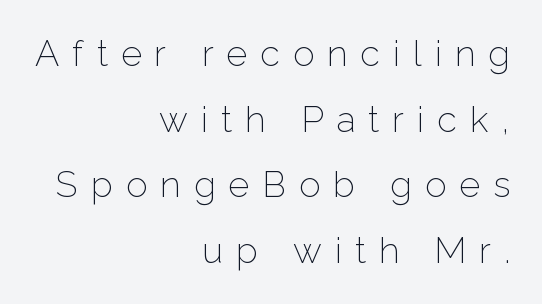
{"serif": "no", "italic": "no", "bold": "no", "weight": "light", "width": "normal", "stroke_contrast": "low", "x_height": "medium", "monospaced": "no", "underline": "no", "align": "right", "line_spacing_ratio": 1.82, "letter_spacing": "wide", "letter_spacing_em": 0.36, "glyph_px": 36}
